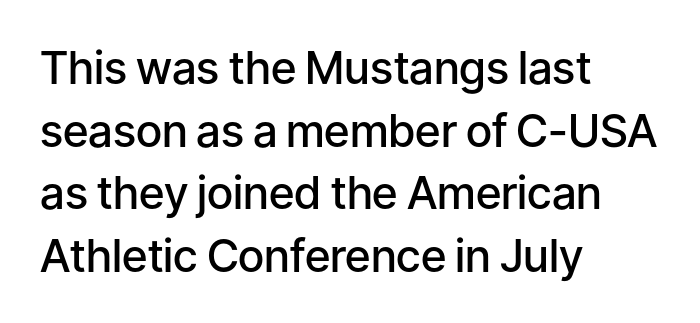
The image shows 45 px semibold sans-serif type, upright; set left-aligned, normal line spacing (1.39x), normal letter spacing, not underlined; low stroke contrast and a medium x-height.
